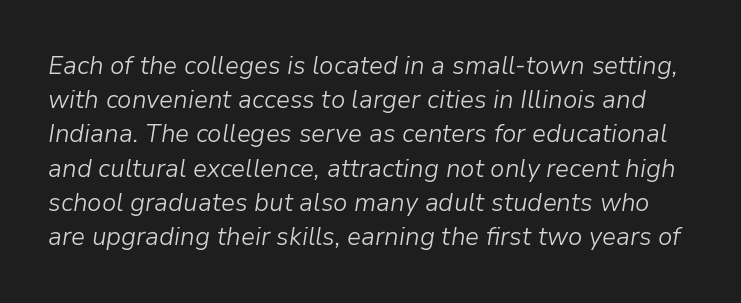
Q: Is the text bold? A: No.
Q: Is the text italic (slanted)? A: Yes, it leans right by about 9 degrees.
Q: Is the text underlined? A: No.
Q: Is the spacing between letters normal or unusually wide? A: Normal.
Q: Is the spacing between lines tight, normal or loose? A: Normal.
